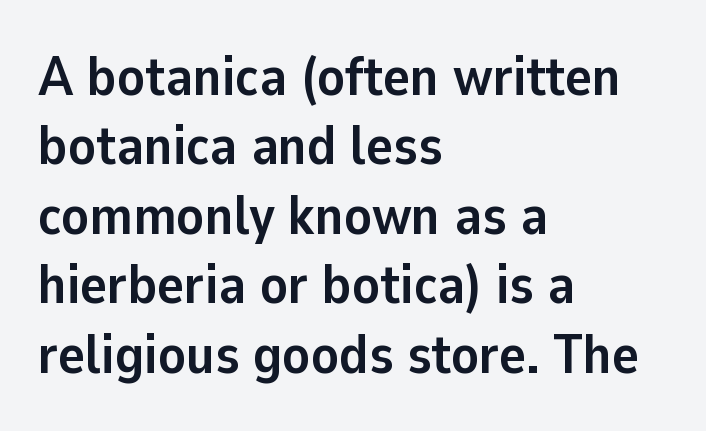
A typesetter would label this face a sans. Notice how the passage keeps a crisp vertical edge on the left only. The characters look thick and weighty, a clear bold. Proportional: the letters do not fall into vertical columns.
